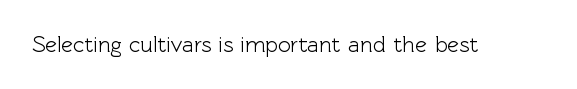
Q: Is the text italic (slanted)? A: No, it is upright.
Q: Is the text underlined? A: No.
Q: Is the spacing between letters normal or unusually wide? A: Normal.
